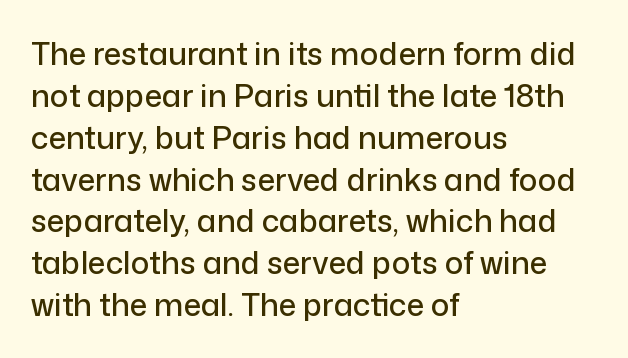
Q: Is the text italic (slanted)? A: No, it is upright.
Q: Is the typeface a serif or a sans-serif typeface? A: Sans-serif.
Q: Is the text underlined? A: No.
Q: How is the paragraph aligned? A: Left-aligned.
Q: Is the spacing between letters normal or unusually wide? A: Normal.
Q: Is the spacing between lines tight, normal or loose? A: Normal.
Q: Width (condensed, normal, or wide)? A: Normal.
Q: Stroke contrast? A: Low.
Q: x-height? A: Medium.
Q: Monospaced? A: No.
